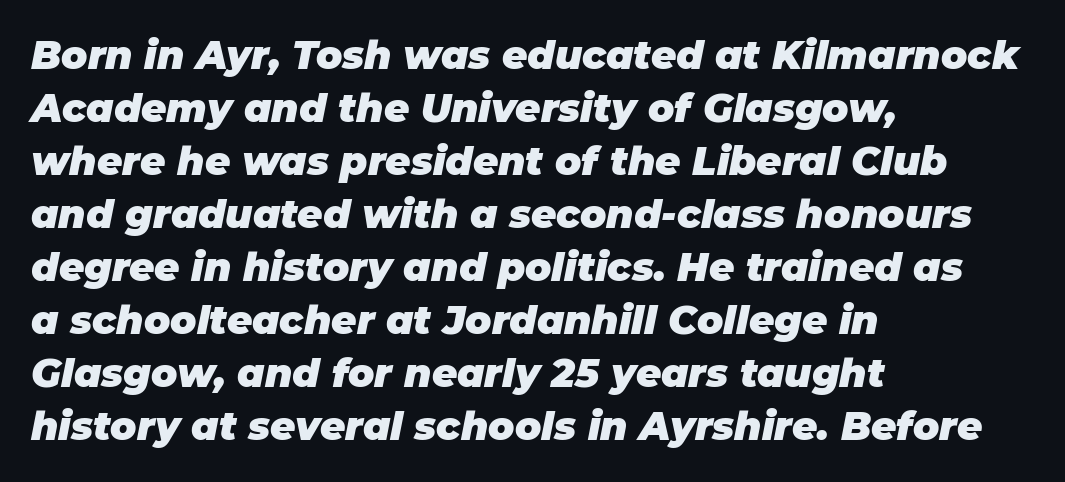
Q: Is the text bold? A: Yes.
Q: Is the text italic (slanted)? A: Yes, it leans right by about 11 degrees.
Q: Is the text underlined? A: No.
Q: How is the paragraph aligned? A: Left-aligned.
Q: Is the spacing between letters normal or unusually wide? A: Normal.
Q: Is the spacing between lines tight, normal or loose? A: Normal.
Q: Width (condensed, normal, or wide)? A: Normal.
Q: Stroke contrast? A: Low.
Q: x-height? A: Large.
Q: Monospaced? A: No.
